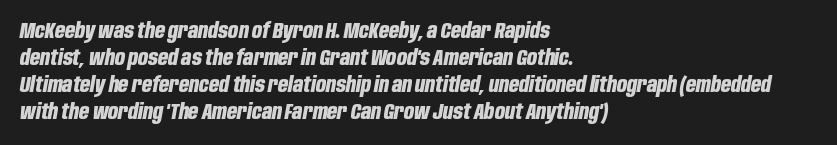
Each row of text sits above clean, open space. Is the letter spacing exaggerated? No — it looks like the ordinary default. Quick note: italic. Reading down the block, your eye returns to a fixed left position each line. Students, this is bold: see how much ink each stroke carries.
